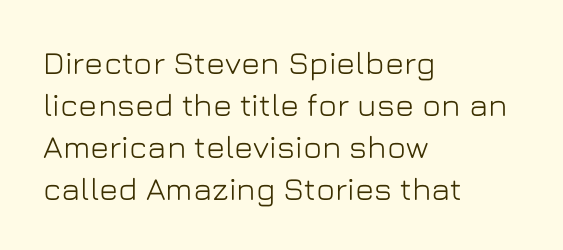
The image shows 32 px sans-serif type, upright; set left-aligned, normal line spacing (1.31x), normal letter spacing, not underlined; low stroke contrast and a medium x-height.
